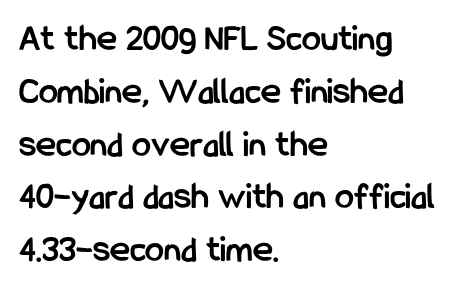
This sample is left-justified, so line endings fall wherever the words run out. Nobody touched the tracking dial on this one. I'd describe the lettering as bold — thick and assertive. Style check: upright. Note the varied advance widths — an 'i' is clearly narrower than an 'm'. The lines sit at an ordinary, default distance from one another.
